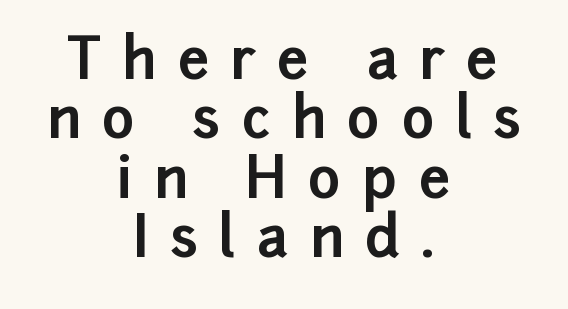
{"serif": "no", "italic": "no", "bold": "yes", "weight": "bold", "width": "normal", "stroke_contrast": "low", "x_height": "medium", "monospaced": "no", "underline": "no", "align": "center", "line_spacing": "tight", "line_spacing_ratio": 1.06, "letter_spacing": "wide", "letter_spacing_em": 0.38, "glyph_px": 56}
